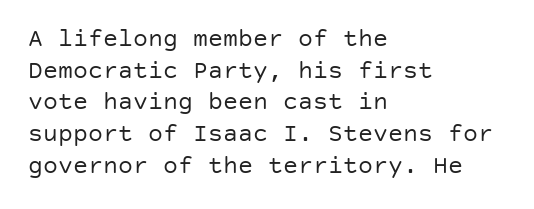
The characters are drawn with everyday or finer stroke widths. The string is rendered with underlining switched off. Leading matches the norm, producing a regular column. This sample uses plain, unmodified letter spacing.
